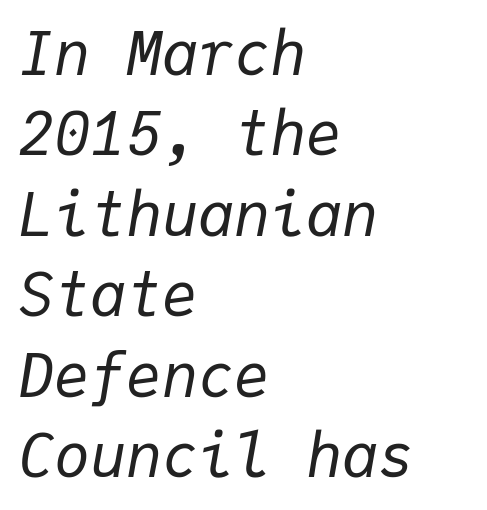
The image shows 60 px regular-weight type, italic (leaning right), monospaced; set left-aligned, normal line spacing (1.34x), normal letter spacing, not underlined; low stroke contrast and a medium x-height.
